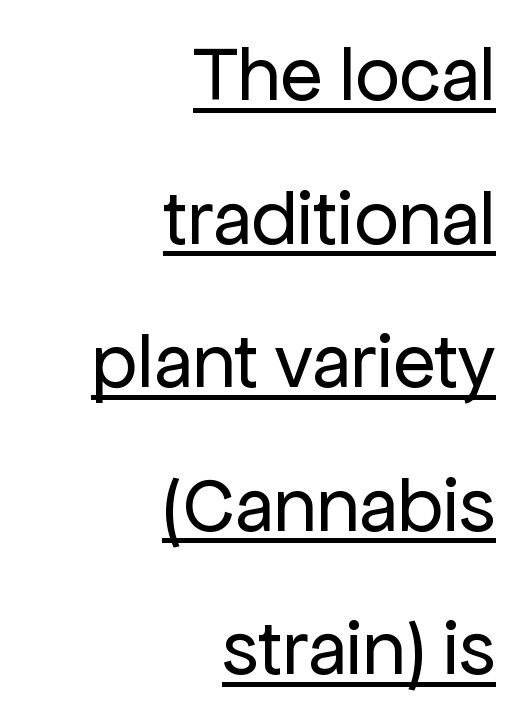
The image shows 78 px regular-weight sans-serif type, upright; set right-aligned, line spacing 1.84x, normal letter spacing, underlined; low stroke contrast and a medium x-height.
